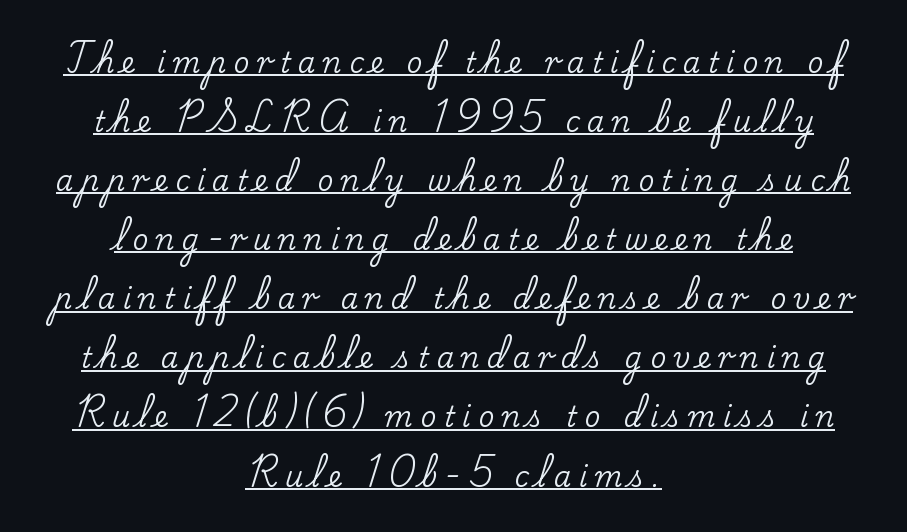
Q: Is the text italic (slanted)? A: Yes.
Q: Is the typeface a serif or a sans-serif typeface? A: Serif.
Q: Is the text underlined? A: Yes.
Q: How is the paragraph aligned? A: Centered.
Q: Is the spacing between letters normal or unusually wide? A: Unusually wide.
Q: Is the spacing between lines tight, normal or loose? A: Loose.
Q: Width (condensed, normal, or wide)? A: Normal.
Q: Stroke contrast? A: Low.
Q: x-height? A: Small.
Q: Monospaced? A: No.
